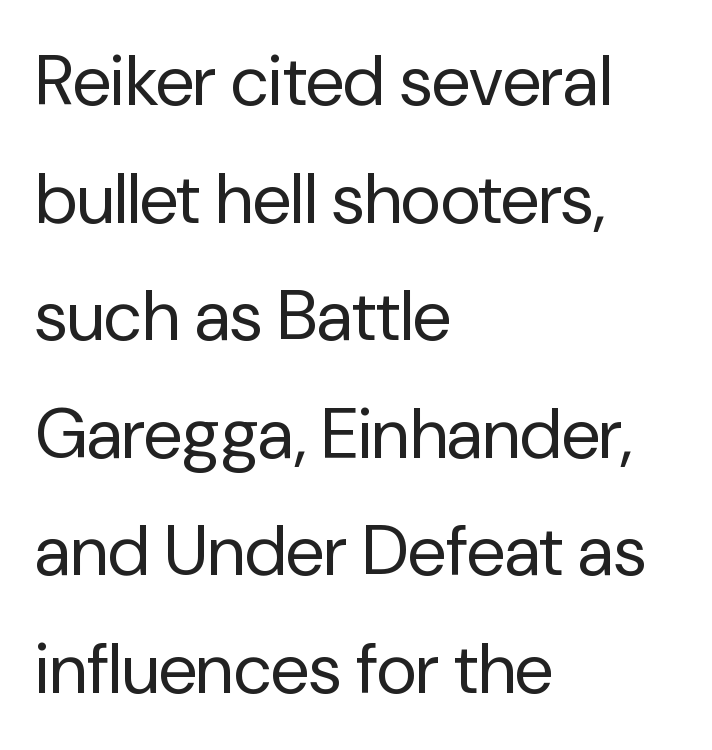
Interline gaps are of average width in this sample. Is this a sans? Yes — the strokes have no serifs. This sample has the flowing, uneven cadence of proportional lettering. The weight would be labelled regular, book, light, or lighter still. This is roman type, the default non-slanted kind.
